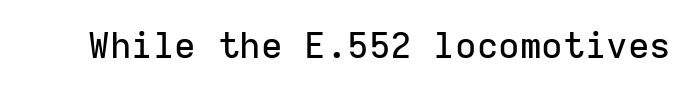
Font category for this specimen: sans-serif. The horizontal fit of the characters is conventional and even. No word sits above an underline. The rendering uses typewriter-style spacing with identical character cells. No italicization has been applied; the sample stays upright.
